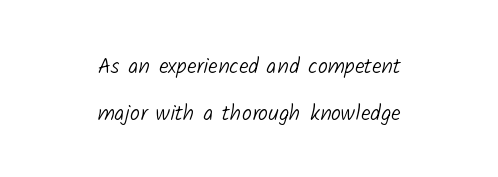
Vertically, the passage feels expansive, rows floating well apart. Weight: in the light-to-regular range. No word sits above an underline. Glyph-to-glyph distance matches everyday printed text.
